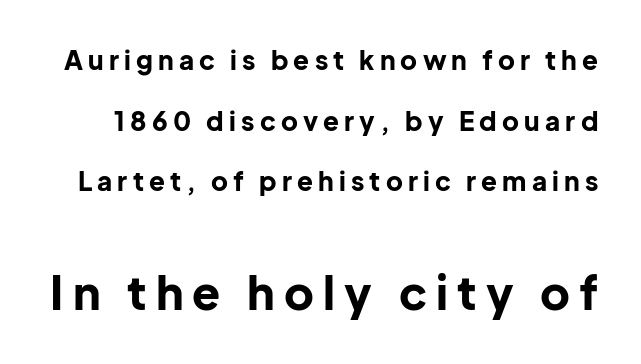
The image shows 46 px bold sans-serif type, upright; set loose line spacing (2.33x), unusually wide letter spacing (+0.2 em), not underlined; the second (bottom) block is 1.77x larger; low stroke contrast and a medium x-height.
